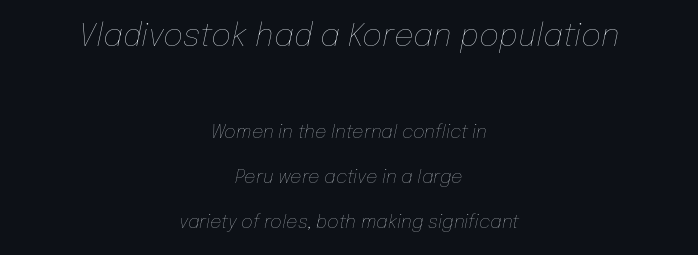
Q: Is the text bold? A: No.
Q: Is the text italic (slanted)? A: Yes, it leans right by about 12 degrees.
Q: Is the text underlined? A: No.
Q: How is the paragraph aligned? A: Centered.
Q: Is the spacing between letters normal or unusually wide? A: Normal.
Q: Is the spacing between lines tight, normal or loose? A: Loose.
Q: Which block of text is set in a larger size, the first (top) or the second (bottom)? A: The first (top) one.
Q: Width (condensed, normal, or wide)? A: Normal.
Q: Stroke contrast? A: Low.
Q: x-height? A: Medium.
Q: Monospaced? A: No.
